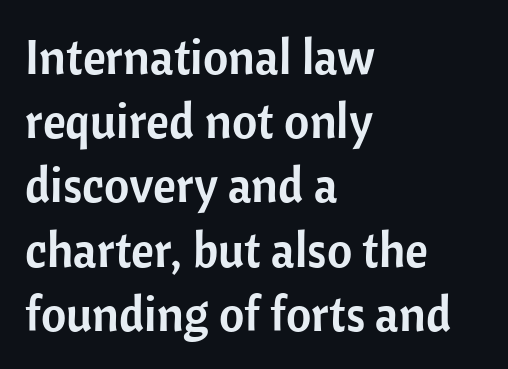
Q: Is the text italic (slanted)? A: No, it is upright.
Q: Is the typeface a serif or a sans-serif typeface? A: Sans-serif.
Q: Is the text underlined? A: No.
Q: How is the paragraph aligned? A: Left-aligned.
Q: Is the spacing between letters normal or unusually wide? A: Normal.
Q: Is the spacing between lines tight, normal or loose? A: Normal.
Q: Width (condensed, normal, or wide)? A: Normal.
Q: Stroke contrast? A: Low.
Q: x-height? A: Medium.
Q: Monospaced? A: No.
